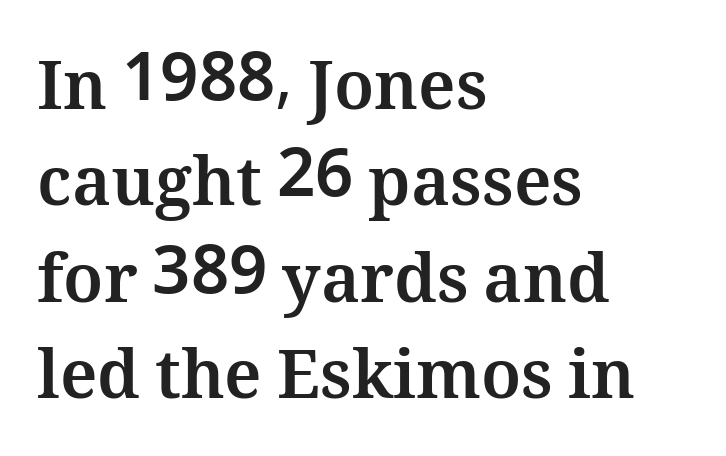
Is this a fixed-width face? No — the glyphs have proportional, varying widths. The specimen omits any rule beneath the text block's lines. The line texture is even and compact thanks to regular tracking. Every stem runs plumb, perpendicular to the baseline.
